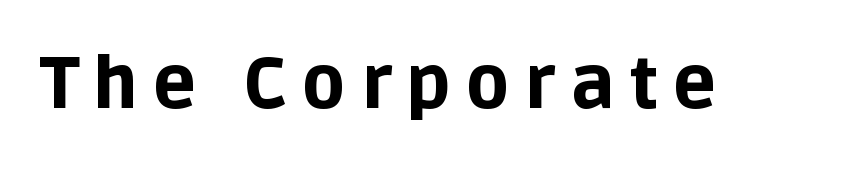
Q: Is the text bold? A: Yes.
Q: Is the text italic (slanted)? A: No, it is upright.
Q: Is the typeface a serif or a sans-serif typeface? A: Sans-serif.
Q: Is the text underlined? A: No.
Q: Is the spacing between letters normal or unusually wide? A: Unusually wide.
Q: Width (condensed, normal, or wide)? A: Normal.
Q: Stroke contrast? A: Low.
Q: x-height? A: Large.
Q: Monospaced? A: No.
